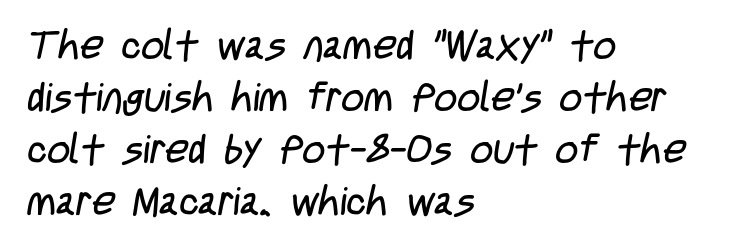
The image shows 40 px regular-weight, condensed sans-serif type; set left-aligned, normal line spacing (1.3x), normal letter spacing, not underlined; low stroke contrast and a large x-height.
